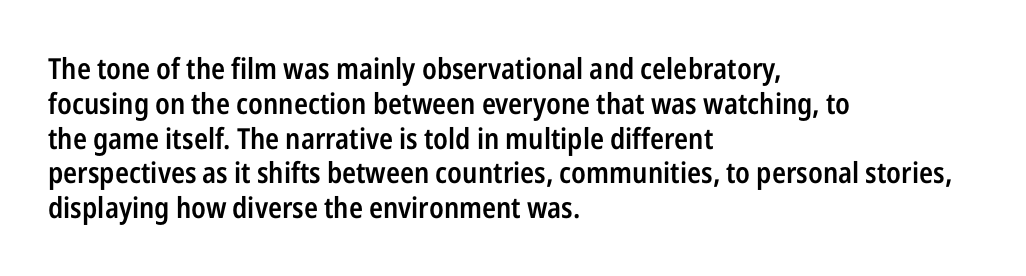
The image shows 29 px semibold, condensed sans-serif type, upright; set left-aligned, line spacing 1.2x, normal letter spacing, not underlined; low stroke contrast and a medium x-height.
